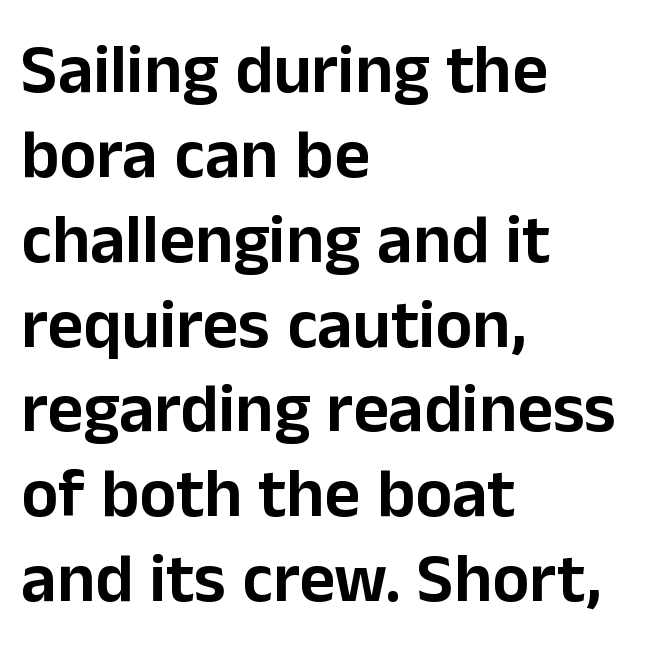
{"serif": "no", "italic": "no", "width": "normal", "stroke_contrast": "low", "x_height": "medium", "monospaced": "no", "underline": "no", "align": "left", "line_spacing_ratio": 1.23, "letter_spacing": "normal", "letter_spacing_em": 0.0, "glyph_px": 69}
